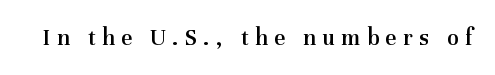
Has an underline been added? It has not. Does extra space separate the letters? Yes, quite a lot of it. Every character sits straight up, as roman type does. Heft: intermediate — a semibold.
